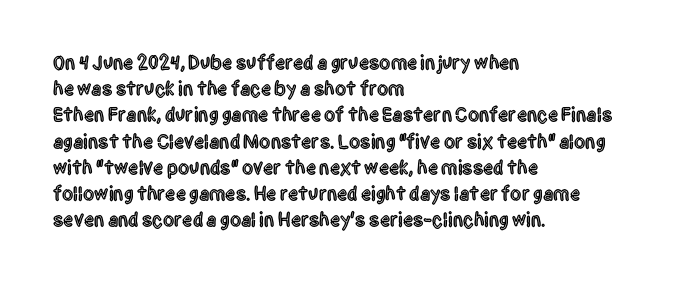
Rows of type keep a routine distance in the vertical direction. Designer's note — italics off, roman on. These lines stack with their left ends in a neat column. You could call the tracking neutral — neither tight nor loose. Each row of text sits above clean, open space.
